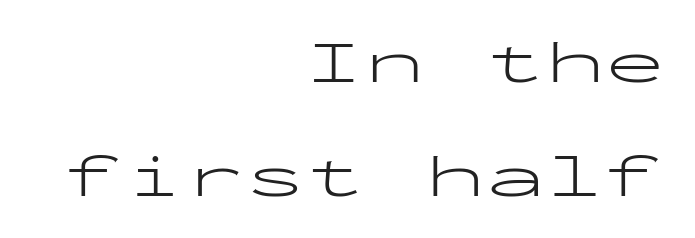
The image shows 60 px light, wide sans-serif type, upright, monospaced; set right-aligned, loose line spacing (1.9x), normal letter spacing, not underlined; low stroke contrast and a medium x-height.
